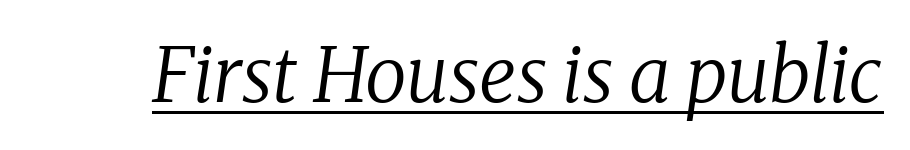
Q: Is the text bold? A: No.
Q: Is the text italic (slanted)? A: Yes, it leans right by about 8 degrees.
Q: Is the typeface a serif or a sans-serif typeface? A: Serif.
Q: Is the text underlined? A: Yes.
Q: Is the spacing between letters normal or unusually wide? A: Normal.
Q: Width (condensed, normal, or wide)? A: Normal.
Q: Stroke contrast? A: Low.
Q: x-height? A: Medium.
Q: Monospaced? A: No.
